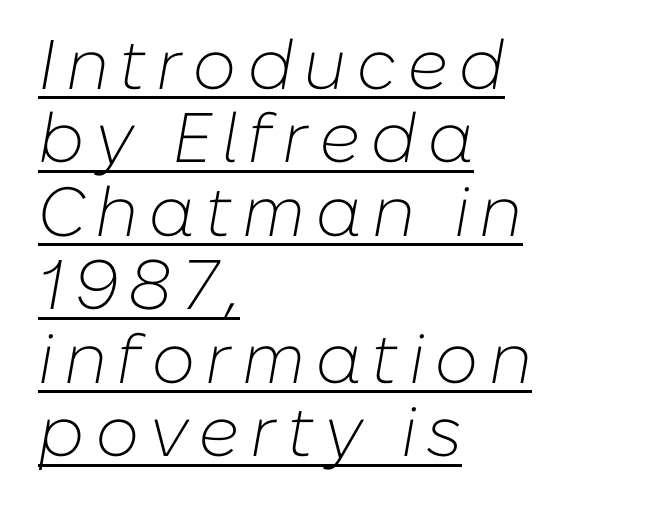
The image shows 70 px light type, italic (leaning right); set left-aligned, tight line spacing (1.05x), underlined; low stroke contrast and a medium x-height.
